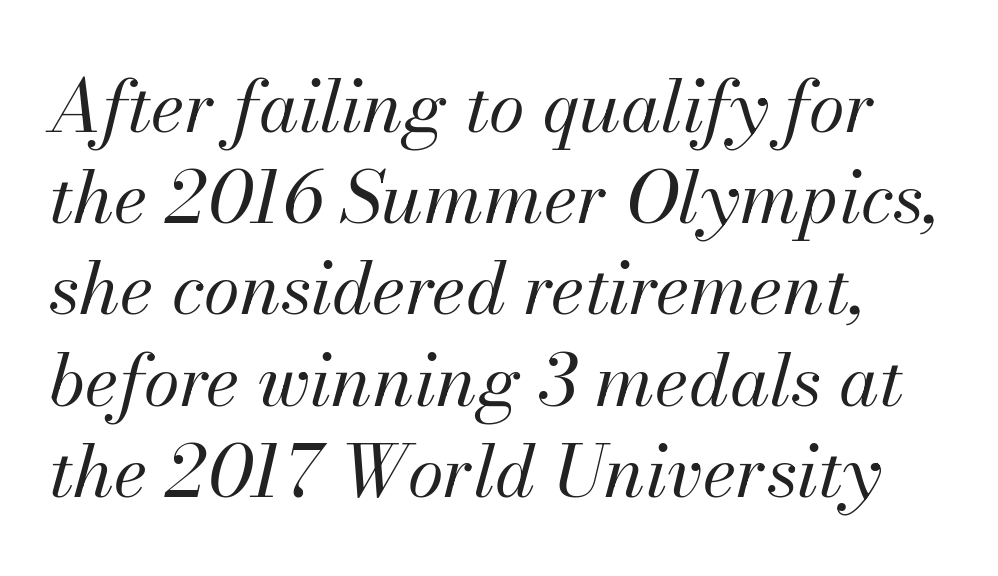
Q: Is the text bold? A: No.
Q: Is the text italic (slanted)? A: Yes, it leans right by about 13 degrees.
Q: Is the text underlined? A: No.
Q: Is the spacing between letters normal or unusually wide? A: Normal.
Q: Is the spacing between lines tight, normal or loose? A: Normal.
Q: Width (condensed, normal, or wide)? A: Normal.
Q: Stroke contrast? A: Medium.
Q: x-height? A: Small.
Q: Monospaced? A: No.
